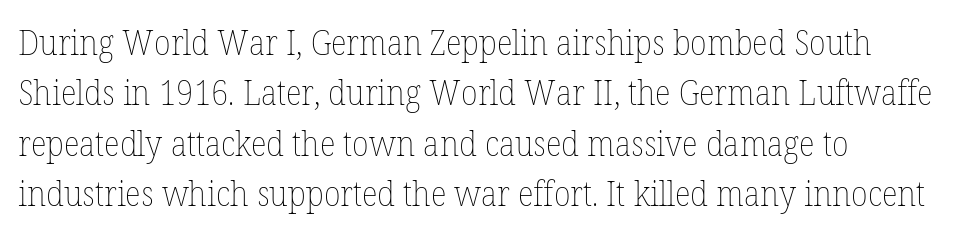
Q: Is the text bold? A: No.
Q: Is the text italic (slanted)? A: No, it is upright.
Q: Is the text underlined? A: No.
Q: How is the paragraph aligned? A: Left-aligned.
Q: Is the spacing between letters normal or unusually wide? A: Normal.
Q: Is the spacing between lines tight, normal or loose? A: Normal.
Q: Width (condensed, normal, or wide)? A: Normal.
Q: Stroke contrast? A: Low.
Q: x-height? A: Medium.
Q: Monospaced? A: No.
